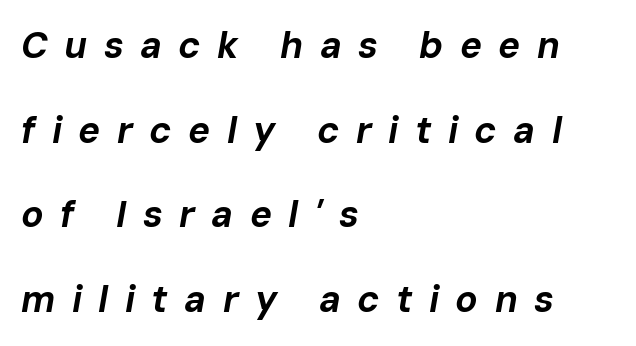
{"italic": "yes", "lean": "right", "slant_degrees": 10, "bold": "yes", "weight": "bold", "width": "normal", "stroke_contrast": "low", "x_height": "medium", "monospaced": "no", "underline": "no", "align": "left", "line_spacing": "loose", "line_spacing_ratio": 2.29, "letter_spacing": "wide", "letter_spacing_em": 0.44, "glyph_px": 37}
